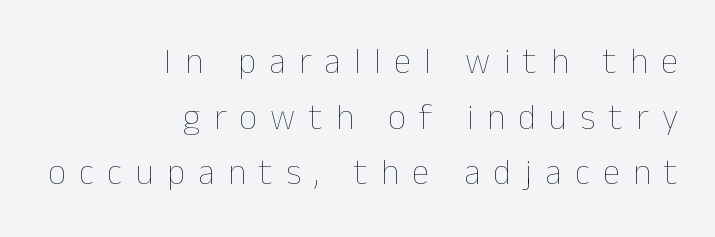
Q: Is the text bold? A: No.
Q: Is the text italic (slanted)? A: No, it is upright.
Q: Is the text underlined? A: No.
Q: How is the paragraph aligned? A: Right-aligned.
Q: Is the spacing between letters normal or unusually wide? A: Unusually wide.
Q: Is the spacing between lines tight, normal or loose? A: Normal.
Q: Width (condensed, normal, or wide)? A: Normal.
Q: Stroke contrast? A: Low.
Q: x-height? A: Medium.
Q: Monospaced? A: No.
